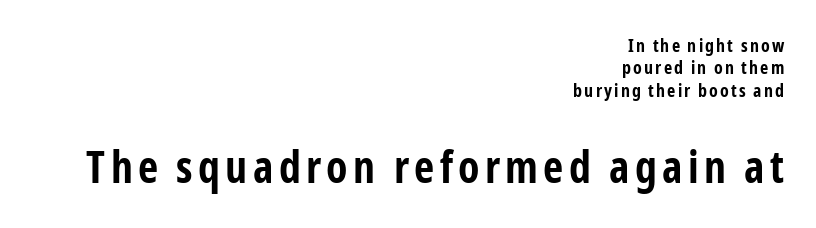
The image shows 44 px bold, condensed sans-serif type, upright; set right-aligned, normal line spacing (1.25x), not underlined; the second (bottom) block is 2.44x larger; low stroke contrast and a medium x-height.
